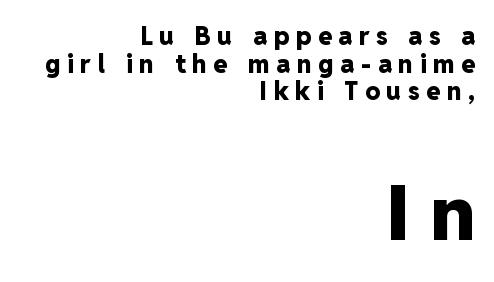
Q: Is the text bold? A: Yes.
Q: Is the text italic (slanted)? A: No, it is upright.
Q: Is the typeface a serif or a sans-serif typeface? A: Sans-serif.
Q: Is the text underlined? A: No.
Q: How is the paragraph aligned? A: Right-aligned.
Q: Is the spacing between letters normal or unusually wide? A: Unusually wide.
Q: Is the spacing between lines tight, normal or loose? A: Tight.
Q: Which block of text is set in a larger size, the first (top) or the second (bottom)? A: The second (bottom) one.
Q: Width (condensed, normal, or wide)? A: Normal.
Q: Stroke contrast? A: Low.
Q: x-height? A: Medium.
Q: Monospaced? A: No.
